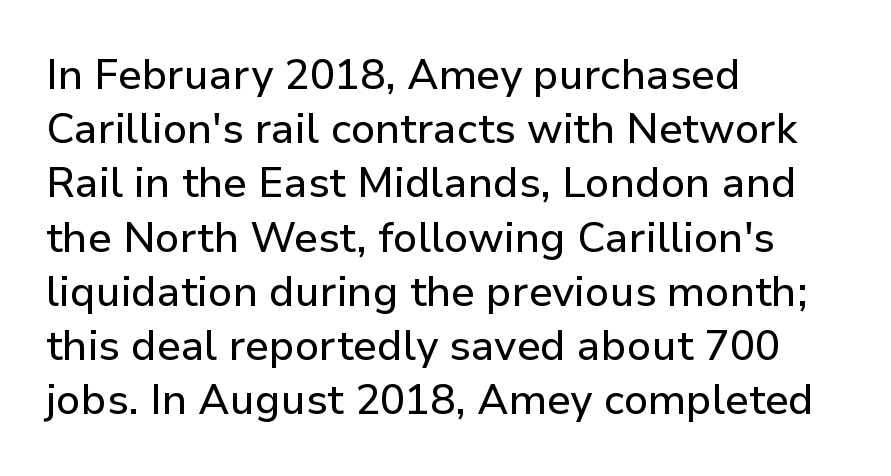
The image shows 42 px sans-serif type, upright; set left-aligned, normal line spacing (1.29x), normal letter spacing, not underlined; low stroke contrast and a medium x-height.
